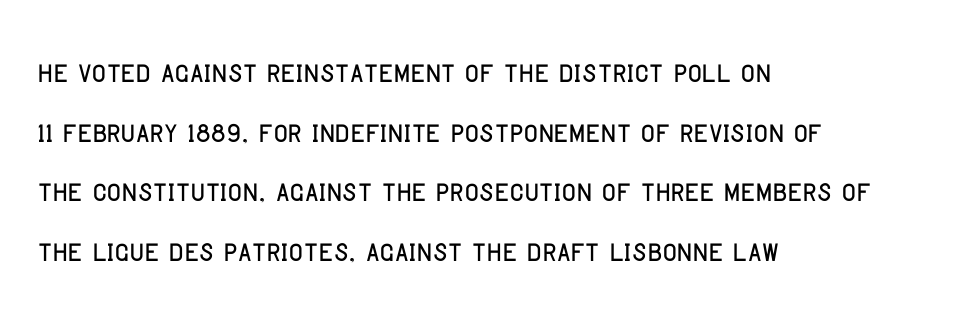
{"serif": "no", "italic": "no", "width": "condensed", "stroke_contrast": "low", "x_height": "large", "monospaced": "no", "underline": "no", "align": "left", "line_spacing": "normal", "line_spacing_ratio": 1.53, "letter_spacing": "normal", "letter_spacing_em": 0.0, "glyph_px": 39}
